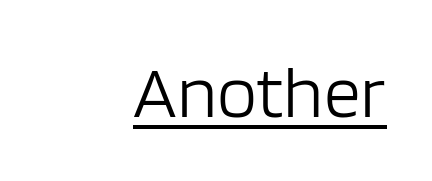
The image shows 73 px light sans-serif type, upright; set right-aligned, normal letter spacing, underlined; low stroke contrast and a large x-height.
